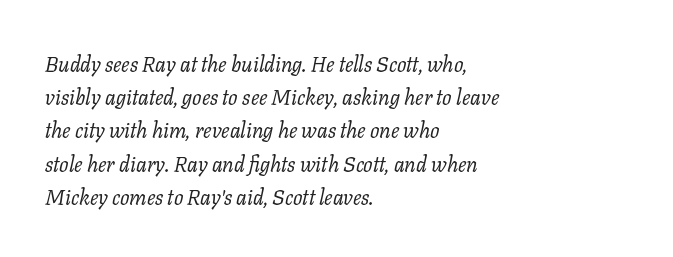
The image shows 21 px text type, italic (leaning right); set left-aligned, normal line spacing (1.58x), normal letter spacing, not underlined.
